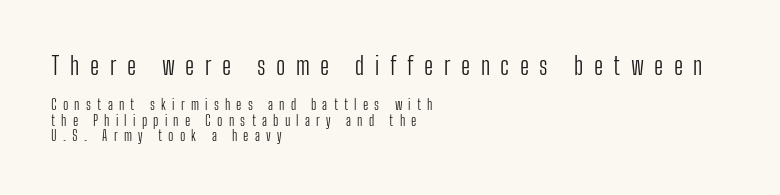
The specimen reads as upright at a glance. Large over small — that's the arrangement of the two blocks here. Casual observation: everything's shoved over to the left. Beneath every word, the page is bare.
